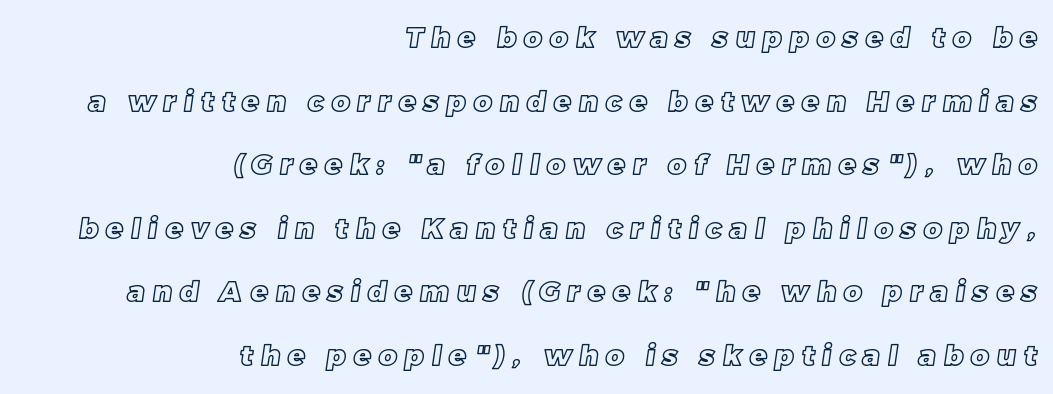
{"width": "normal", "x_height": "large", "monospaced": "no", "underline": "no", "align": "right", "line_spacing": "loose", "line_spacing_ratio": 2.27, "letter_spacing": "wide", "letter_spacing_em": 0.28, "glyph_px": 28}
